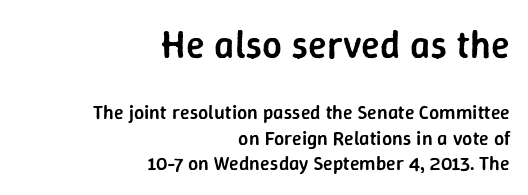
The image shows 39 px semibold sans-serif type, upright; set right-aligned, normal line spacing (1.26x), normal letter spacing, not underlined; the first (top) block is 1.95x larger; low stroke contrast and a medium x-height.
